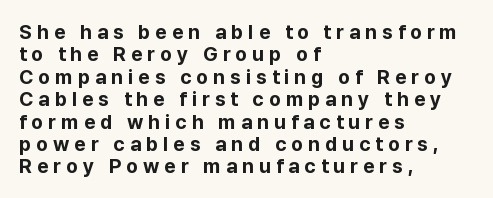
The image shows 20 px bold type, upright; set left-aligned, tight line spacing (1.12x), unusually wide letter spacing (+0.25 em), not underlined.
